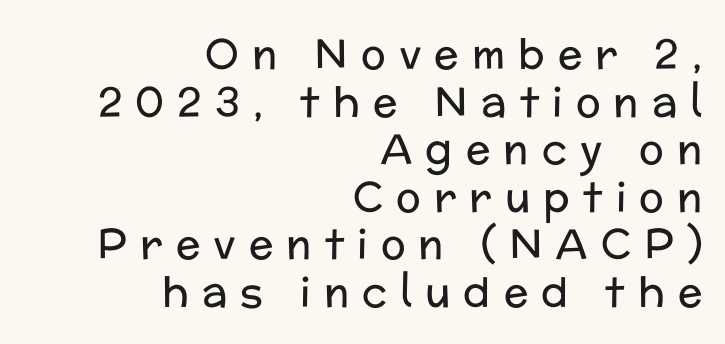
The image shows 41 px regular-weight sans-serif type, upright; set right-aligned, line spacing 1.16x, unusually wide letter spacing (+0.32 em), not underlined; low stroke contrast and a medium x-height.
